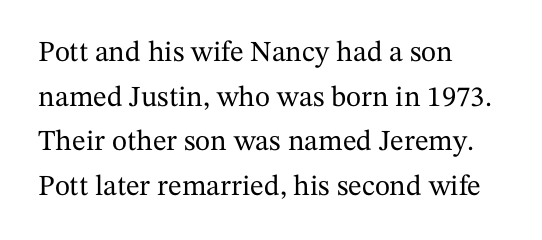
{"serif": "yes", "italic": "no", "width": "normal", "stroke_contrast": "medium", "x_height": "medium", "monospaced": "no", "underline": "no", "align": "left", "line_spacing": "normal", "line_spacing_ratio": 1.54, "letter_spacing": "normal", "letter_spacing_em": 0.0, "glyph_px": 29}
